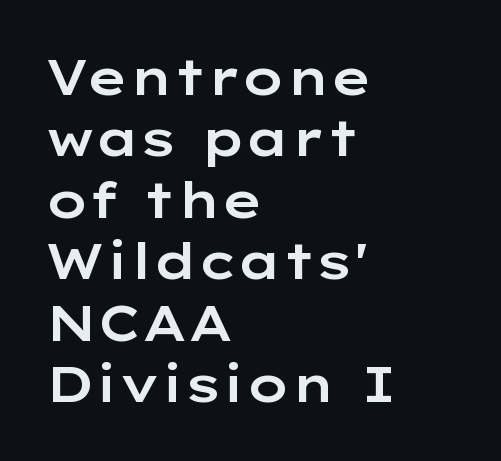
The image shows 50 px wide sans-serif type, upright; set left-aligned, line spacing 1.23x, normal letter spacing, not underlined; low stroke contrast and a medium x-height.
